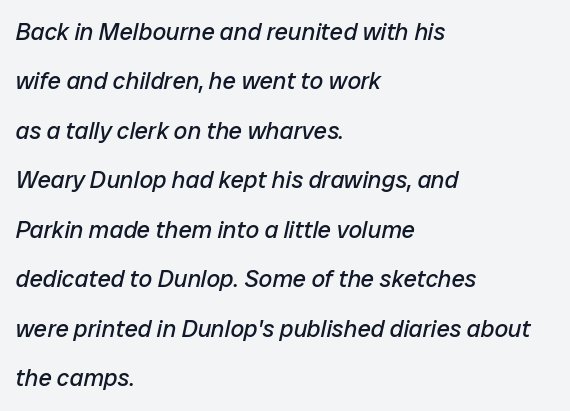
Q: Is the text bold? A: No.
Q: Is the text italic (slanted)? A: Yes, it leans right by about 12 degrees.
Q: Is the text underlined? A: No.
Q: How is the paragraph aligned? A: Left-aligned.
Q: Is the spacing between letters normal or unusually wide? A: Normal.
Q: Is the spacing between lines tight, normal or loose? A: Loose.
